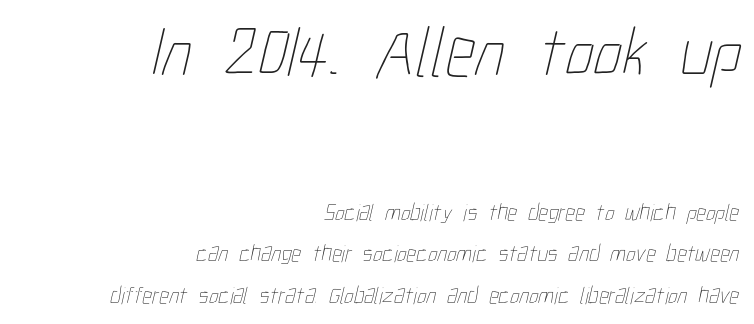
Q: Is the text bold? A: No.
Q: Is the text underlined? A: No.
Q: How is the paragraph aligned? A: Right-aligned.
Q: Is the spacing between letters normal or unusually wide? A: Normal.
Q: Which block of text is set in a larger size, the first (top) or the second (bottom)? A: The first (top) one.
Q: Width (condensed, normal, or wide)? A: Condensed.
Q: Stroke contrast? A: Low.
Q: x-height? A: Medium.
Q: Monospaced? A: No.
